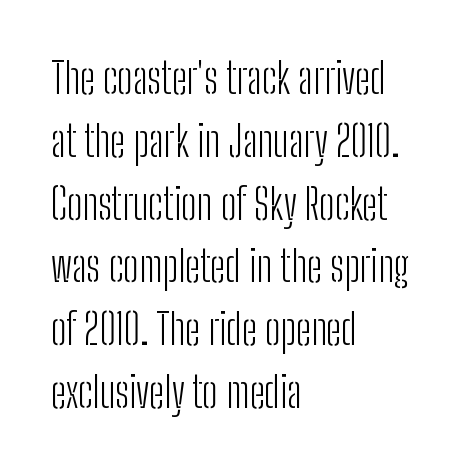
The area under the type is left untouched. Stem width sits at or under what a default text font uses. Tall strokes in this sample are plumb rather than angled. Compared with typical body copy, the letter spacing here is the same. Caption: multi-line text, flush left, ragged right.
